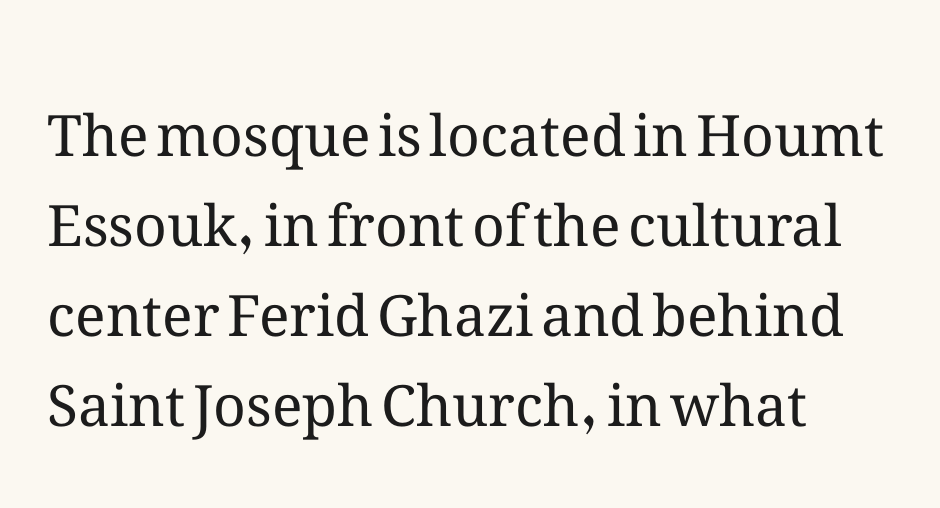
{"italic": "no", "bold": "no", "weight": "regular", "width": "normal", "stroke_contrast": "medium", "x_height": "medium", "monospaced": "no", "underline": "no", "align": "left", "line_spacing": "normal", "line_spacing_ratio": 1.58, "letter_spacing": "normal", "letter_spacing_em": 0.0, "glyph_px": 57}
